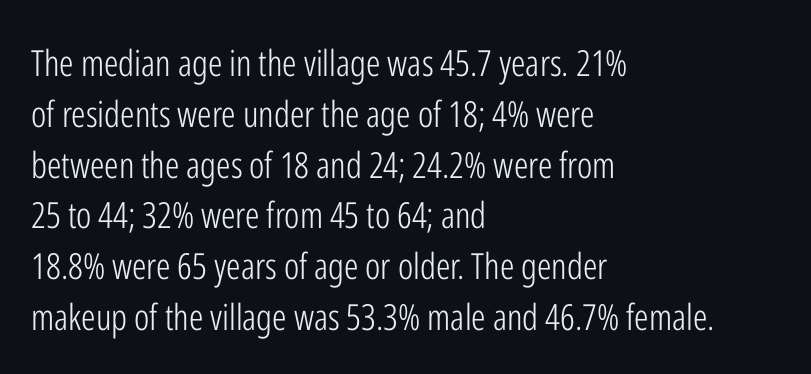
{"serif": "no", "italic": "no", "bold": "no", "weight": "light", "width": "condensed", "stroke_contrast": "low", "x_height": "medium", "monospaced": "no", "underline": "no", "align": "left", "line_spacing": "normal", "line_spacing_ratio": 1.41, "letter_spacing": "normal", "letter_spacing_em": 0.0, "glyph_px": 36}
